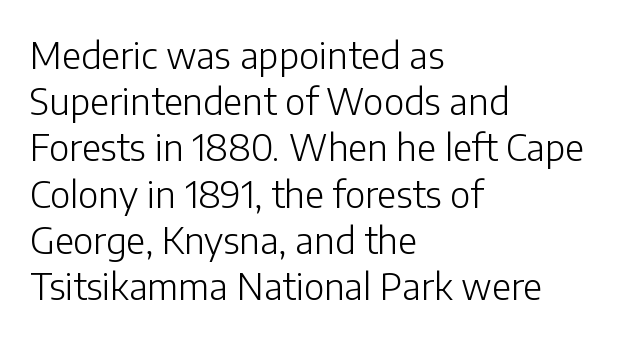
Q: Is the text bold? A: No.
Q: Is the text italic (slanted)? A: No, it is upright.
Q: Is the typeface a serif or a sans-serif typeface? A: Sans-serif.
Q: Is the text underlined? A: No.
Q: How is the paragraph aligned? A: Left-aligned.
Q: Is the spacing between letters normal or unusually wide? A: Normal.
Q: Is the spacing between lines tight, normal or loose? A: Normal.
Q: Width (condensed, normal, or wide)? A: Normal.
Q: Stroke contrast? A: Low.
Q: x-height? A: Medium.
Q: Monospaced? A: No.
